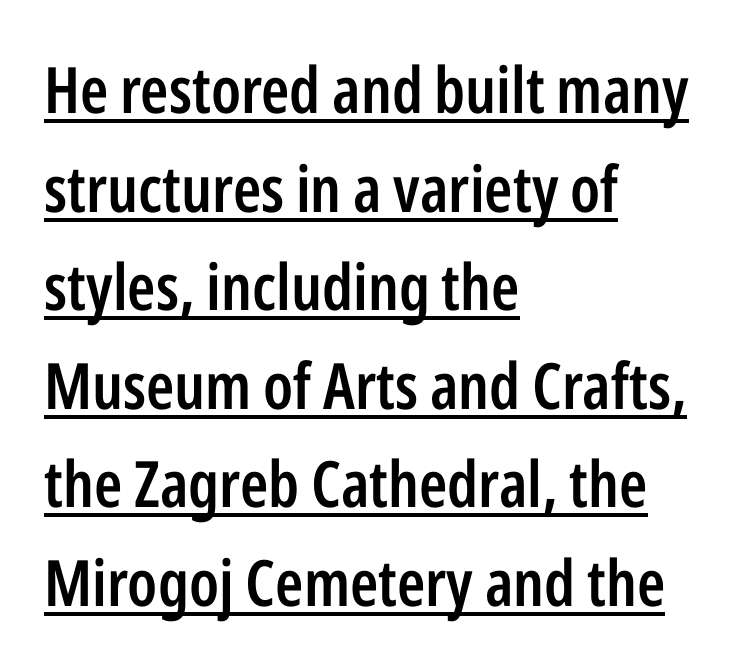
Q: Is the text bold? A: Semi-bold.
Q: Is the text italic (slanted)? A: No, it is upright.
Q: Is the typeface a serif or a sans-serif typeface? A: Sans-serif.
Q: Is the text underlined? A: Yes.
Q: How is the paragraph aligned? A: Left-aligned.
Q: Is the spacing between letters normal or unusually wide? A: Normal.
Q: Is the spacing between lines tight, normal or loose? A: Normal.
Q: Width (condensed, normal, or wide)? A: Condensed.
Q: Stroke contrast? A: Low.
Q: x-height? A: Medium.
Q: Monospaced? A: No.
